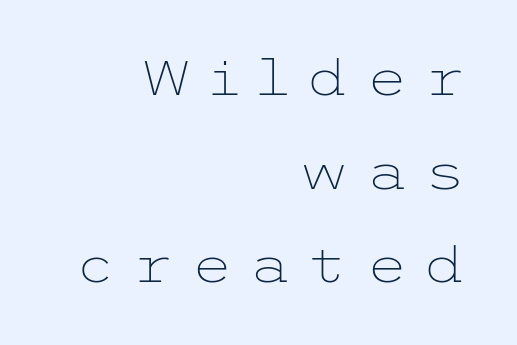
{"serif": "no", "italic": "no", "bold": "no", "weight": "light", "width": "wide", "stroke_contrast": "low", "x_height": "medium", "underline": "no", "align": "right", "line_spacing": "loose", "line_spacing_ratio": 1.95, "letter_spacing": "wide", "letter_spacing_em": 0.34, "glyph_px": 48}
